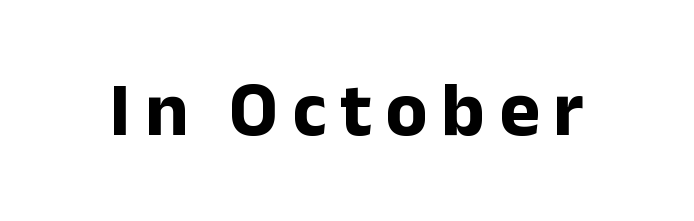
The image shows 77 px bold sans-serif type, upright; set not underlined; low stroke contrast and a medium x-height.
